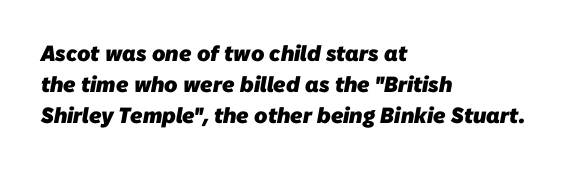
{"bold": "yes", "underline": "no", "align": "left", "line_spacing": "normal", "line_spacing_ratio": 1.4, "letter_spacing": "normal", "letter_spacing_em": 0.0, "glyph_px": 22}
